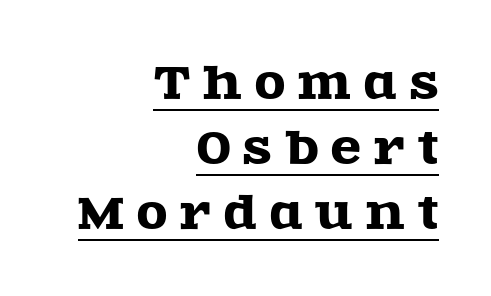
The image shows 44 px wide serif type, upright; set right-aligned, normal line spacing (1.48x), unusually wide letter spacing (+0.3 em), underlined; a large x-height.
